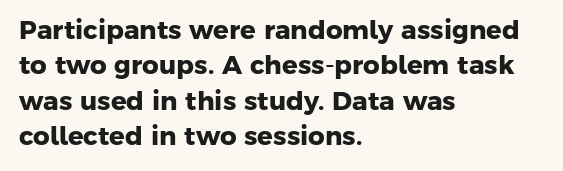
The image shows 26 px bold type; set left-aligned, normal line spacing (1.36x), normal letter spacing, not underlined.
